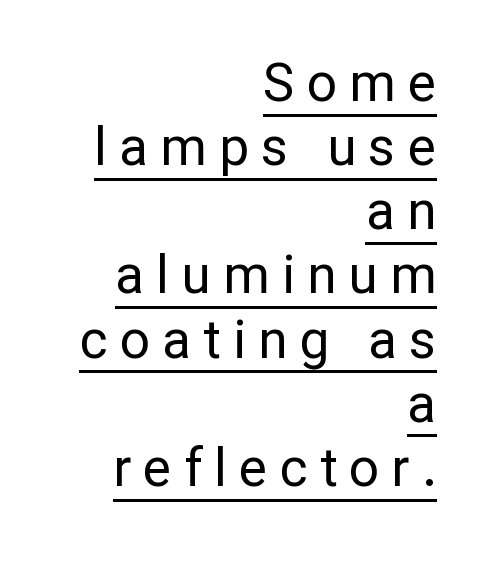
Q: Is the text bold? A: No.
Q: Is the text italic (slanted)? A: No, it is upright.
Q: Is the typeface a serif or a sans-serif typeface? A: Sans-serif.
Q: Is the text underlined? A: Yes.
Q: How is the paragraph aligned? A: Right-aligned.
Q: Is the spacing between letters normal or unusually wide? A: Unusually wide.
Q: Width (condensed, normal, or wide)? A: Normal.
Q: Stroke contrast? A: Low.
Q: x-height? A: Medium.
Q: Monospaced? A: No.
